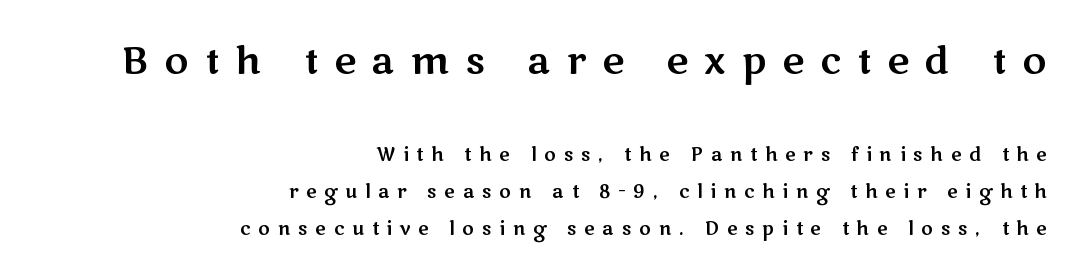
The image shows 37 px wide sans-serif type, upright; set right-aligned, loose line spacing (2.08x), unusually wide letter spacing (+0.43 em), not underlined; the first (top) block is 2.06x larger; medium stroke contrast and a medium x-height.
